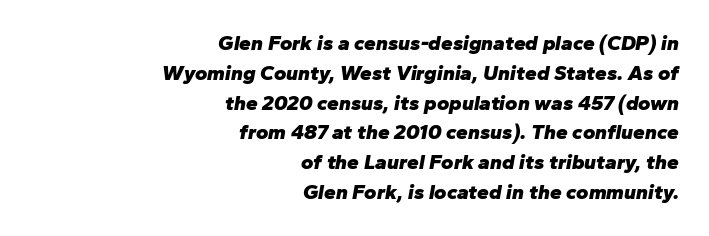
{"italic": "yes", "lean": "right", "slant_degrees": 10, "bold": "yes", "underline": "no", "align": "right", "line_spacing": "normal", "line_spacing_ratio": 1.42, "letter_spacing": "normal", "letter_spacing_em": 0.0, "glyph_px": 21}
